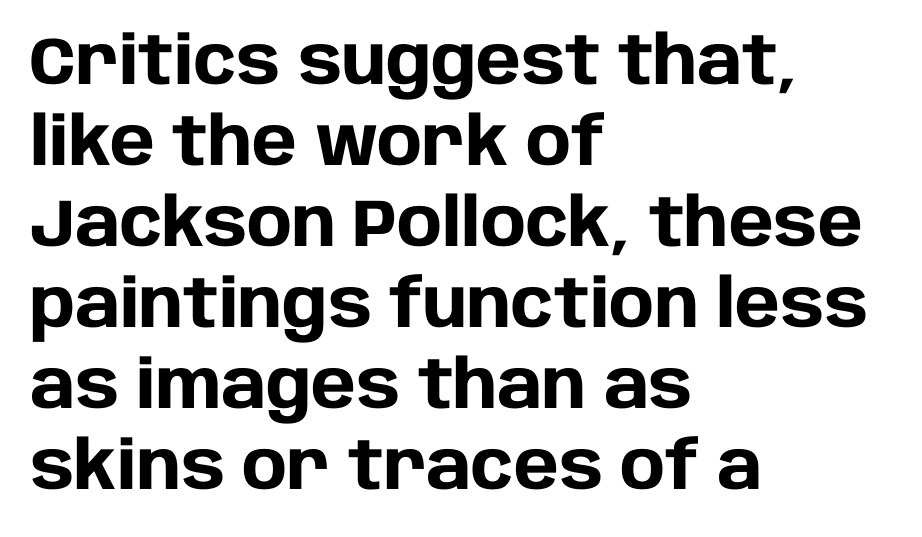
{"serif": "no", "italic": "no", "bold": "yes", "weight": "heavy", "width": "normal", "stroke_contrast": "low", "x_height": "large", "monospaced": "no", "underline": "no", "align": "left", "line_spacing_ratio": 1.21, "letter_spacing": "normal", "letter_spacing_em": 0.0, "glyph_px": 67}
